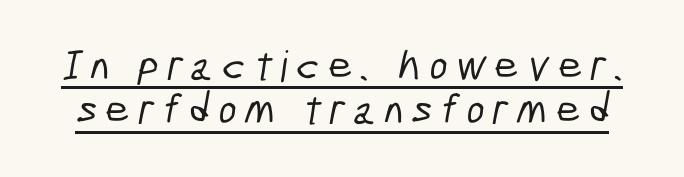
These characters rest on top of a visible drawn line. The font family rendered here belongs to the sans-serif group. Character widths vary here, with narrow letters taking less room than wide ones. The block of text is dense from top to bottom, with scant space between rows.
